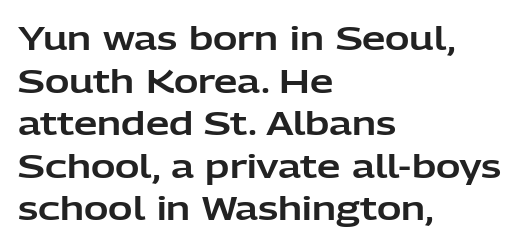
The image shows 33 px sans-serif type, upright; set left-aligned, normal line spacing (1.29x), normal letter spacing, not underlined; low stroke contrast and a medium x-height.
